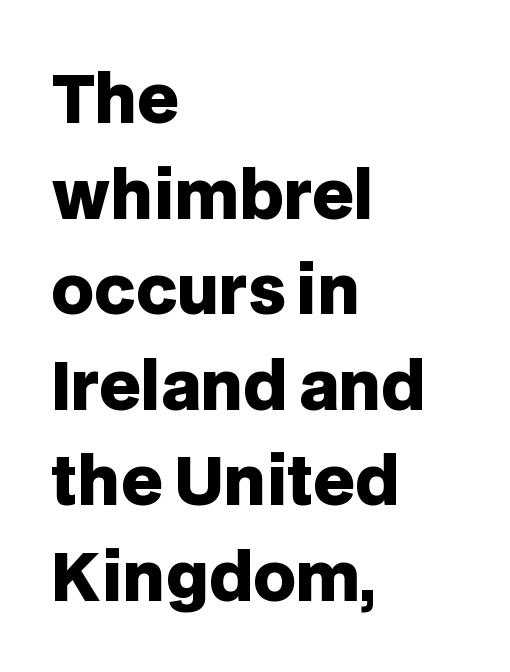
Q: Is the text bold? A: Yes.
Q: Is the text italic (slanted)? A: No, it is upright.
Q: Is the typeface a serif or a sans-serif typeface? A: Sans-serif.
Q: Is the text underlined? A: No.
Q: How is the paragraph aligned? A: Left-aligned.
Q: Is the spacing between letters normal or unusually wide? A: Normal.
Q: Is the spacing between lines tight, normal or loose? A: Normal.
Q: Width (condensed, normal, or wide)? A: Normal.
Q: Stroke contrast? A: Low.
Q: x-height? A: Large.
Q: Monospaced? A: No.
